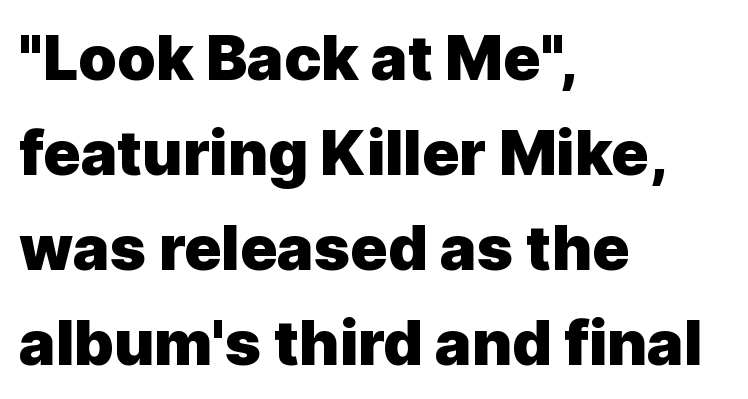
Does the weight exceed regular? Yes, all the way to bold. Nobody drew a line under any word here. A typesetter would call this zero additional tracking. Serif or sans? Sans — the stroke terminals are bare. Line starts are locked; line ends wander. The face used here is proportionally spaced, like ordinary book or web type.
